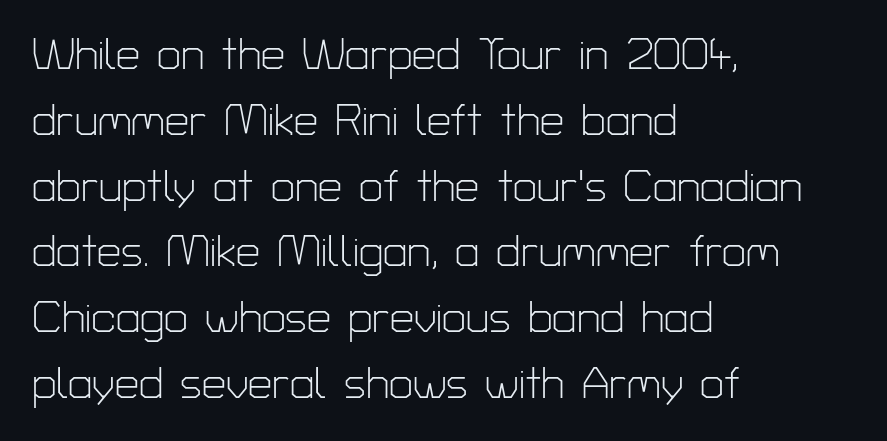
Q: Is the text bold? A: No.
Q: Is the text italic (slanted)? A: No, it is upright.
Q: Is the typeface a serif or a sans-serif typeface? A: Sans-serif.
Q: Is the text underlined? A: No.
Q: How is the paragraph aligned? A: Left-aligned.
Q: Is the spacing between letters normal or unusually wide? A: Normal.
Q: Is the spacing between lines tight, normal or loose? A: Normal.
Q: Width (condensed, normal, or wide)? A: Normal.
Q: Stroke contrast? A: Low.
Q: x-height? A: Medium.
Q: Monospaced? A: No.
